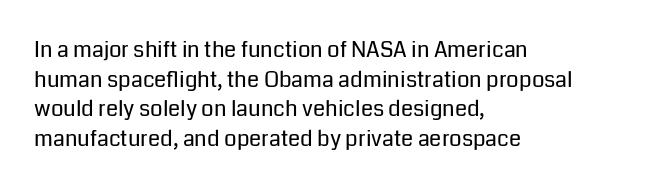
{"italic": "no", "bold": "no", "underline": "no", "align": "left", "line_spacing": "normal", "line_spacing_ratio": 1.35, "letter_spacing": "normal", "letter_spacing_em": 0.0, "glyph_px": 22}
